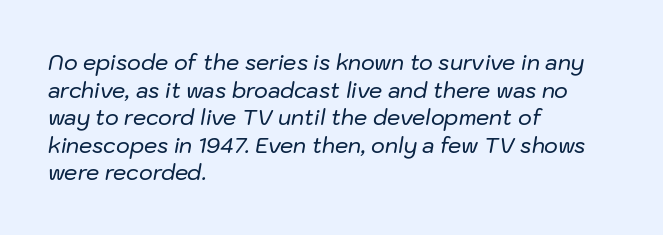
The paragraph shown leans on its left margin. The block of text has a typical density, with ordinary space between rows. The whole block is typeset with a tilt. Beneath every word, the page is bare. Observe the ordinary spacing: letters are neighbours, not strangers.
